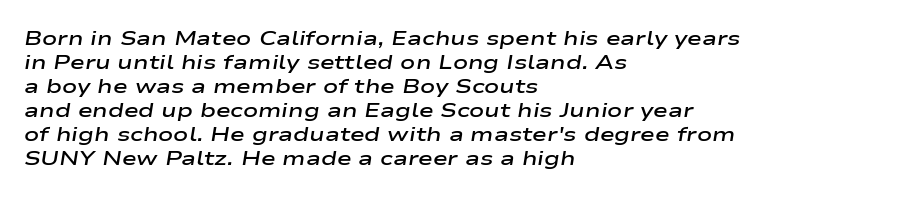
{"italic": "yes", "lean": "right", "slant_degrees": 9, "bold": "semi", "underline": "no", "align": "left", "line_spacing_ratio": 1.2, "letter_spacing": "normal", "letter_spacing_em": 0.0, "glyph_px": 20}
